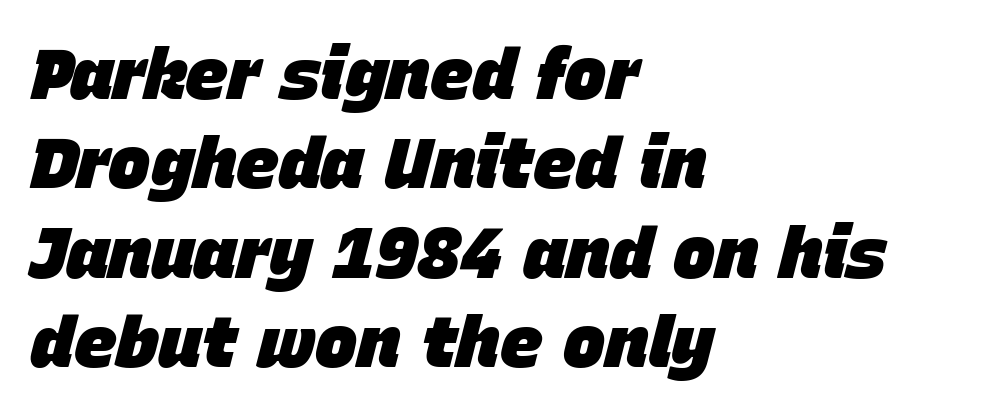
{"italic": "yes", "lean": "right", "slant_degrees": 15, "bold": "yes", "weight": "heavy", "width": "normal", "stroke_contrast": "low", "x_height": "large", "monospaced": "no", "underline": "no", "align": "left", "line_spacing": "normal", "line_spacing_ratio": 1.26, "letter_spacing": "normal", "letter_spacing_em": 0.0, "glyph_px": 71}
